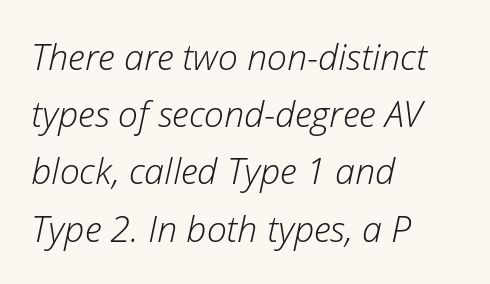
Caption: multi-line text, flush left, ragged right. Note the varied advance widths — an 'i' is clearly narrower than an 'm'. Letters rest on an invisible, unmarked baseline. This reads as an unemphasized weight, regular at the heaviest. Characters follow at the spacing the type designer built in. It's the slanting kind of type.
